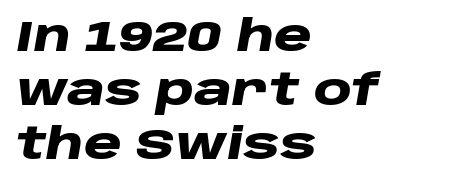
The image shows 43 px heavy, wide type, italic (leaning right); set left-aligned, normal line spacing (1.26x), normal letter spacing, not underlined; low stroke contrast and a large x-height.
